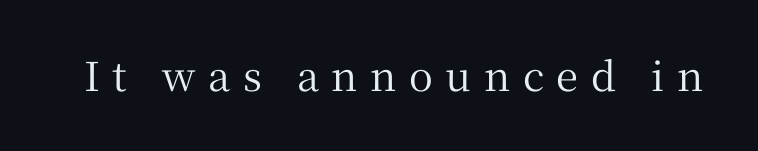
Q: Is the text italic (slanted)? A: No, it is upright.
Q: Is the typeface a serif or a sans-serif typeface? A: Serif.
Q: Is the text underlined? A: No.
Q: Is the spacing between letters normal or unusually wide? A: Unusually wide.
Q: Width (condensed, normal, or wide)? A: Normal.
Q: Stroke contrast? A: Medium.
Q: x-height? A: Medium.
Q: Monospaced? A: No.
